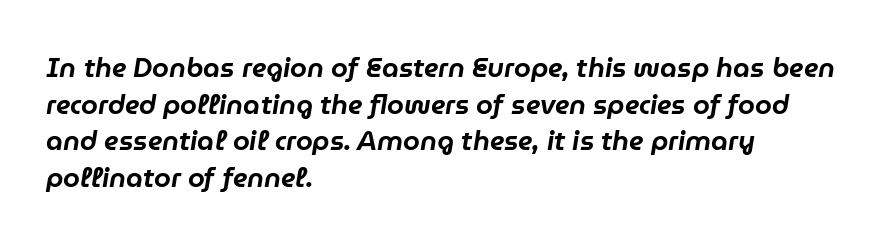
Q: Is the text italic (slanted)? A: Yes, it leans right by about 9 degrees.
Q: Is the text underlined? A: No.
Q: How is the paragraph aligned? A: Left-aligned.
Q: Is the spacing between letters normal or unusually wide? A: Normal.
Q: Is the spacing between lines tight, normal or loose? A: Normal.
